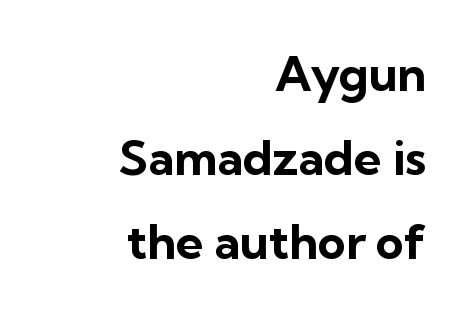
Is this a sans? Yes — the strokes have no serifs. Nothing unusual about the tracking: characters are spaced as the font intends. The letters advance in unequal steps, a hallmark of proportional type. The font is running at its bold setting. A clean baseline with only descenders dipping below it.
